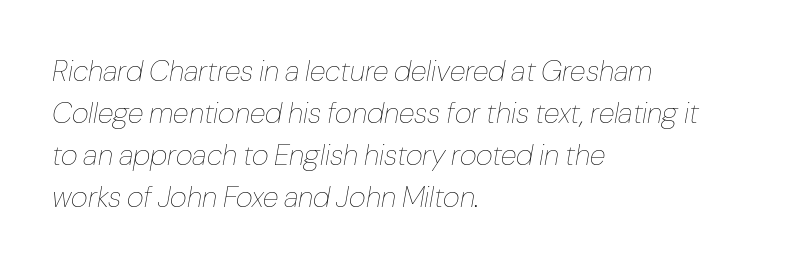
The image shows 29 px thin type, italic (leaning right); set left-aligned, normal line spacing (1.45x), normal letter spacing, not underlined; low stroke contrast and a medium x-height.
